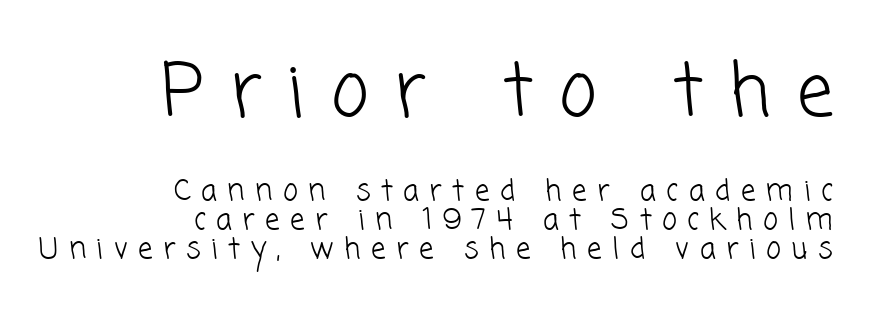
{"serif": "no", "bold": "no", "weight": "light", "width": "normal", "stroke_contrast": "low", "x_height": "medium", "monospaced": "no", "underline": "no", "align": "right", "line_spacing": "tight", "line_spacing_ratio": 1.0, "letter_spacing": "wide", "letter_spacing_em": 0.36, "larger_block": "first", "size_ratio": 2.52, "glyph_px": 73}
